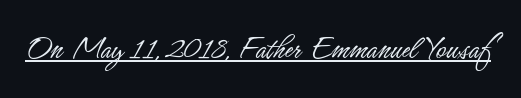
The rendering uses the underline text-decoration. Note the varied advance widths — an 'i' is clearly narrower than an 'm'. Ink coverage per letter is moderate at most. Font category for this specimen: sans-serif.
